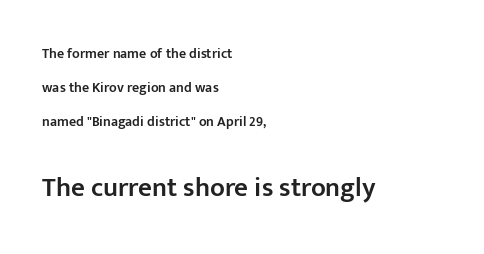
Does the bottom block carry the larger type? Yes, it does. Emphasis by weight is partial: semibold. The type sits square on the baseline with zero lean. Students, observe: this is what heavily led, spacious text looks like. The passage shown is not underscored anywhere. Alignment: flush left.
